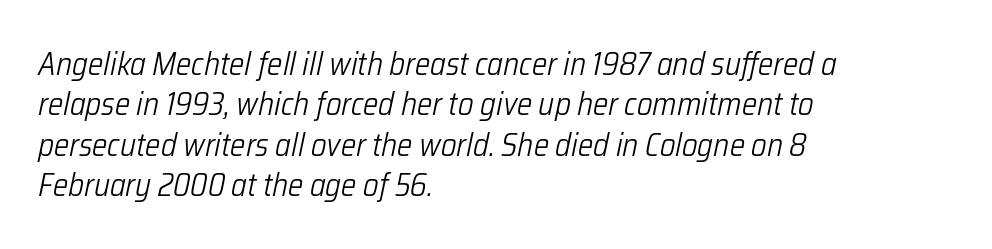
In CSS terms this would be text-align: left. You could not count columns in this text — the font is proportionally spaced. Rows of type keep a routine distance in the vertical direction. The space beneath each line is pristine and unruled.
